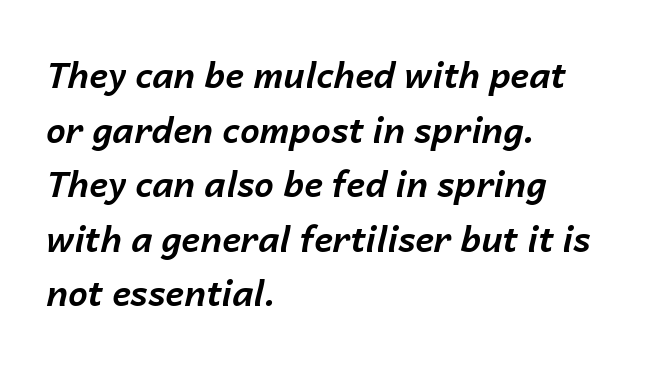
The image shows 35 px bold type, italic (leaning right); set left-aligned, normal line spacing (1.56x), normal letter spacing, not underlined; low stroke contrast and a medium x-height.
